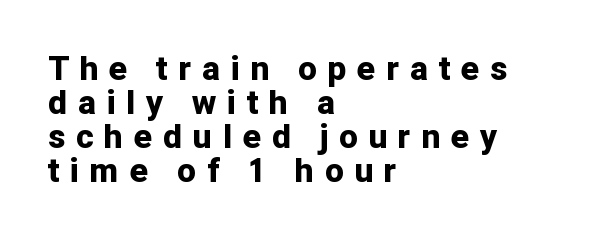
Students, observe: this is what under-led, compact text looks like. Where is the straight margin? On the left. Substantial extra tracking has been applied to these lines. Serif or sans? Sans — the stroke terminals are bare.
